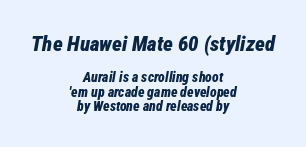
The image shows 21 px bold type, italic (leaning right); set centered, tight line spacing (1.03x), normal letter spacing, not underlined; the first (top) block is 1.5x larger.
